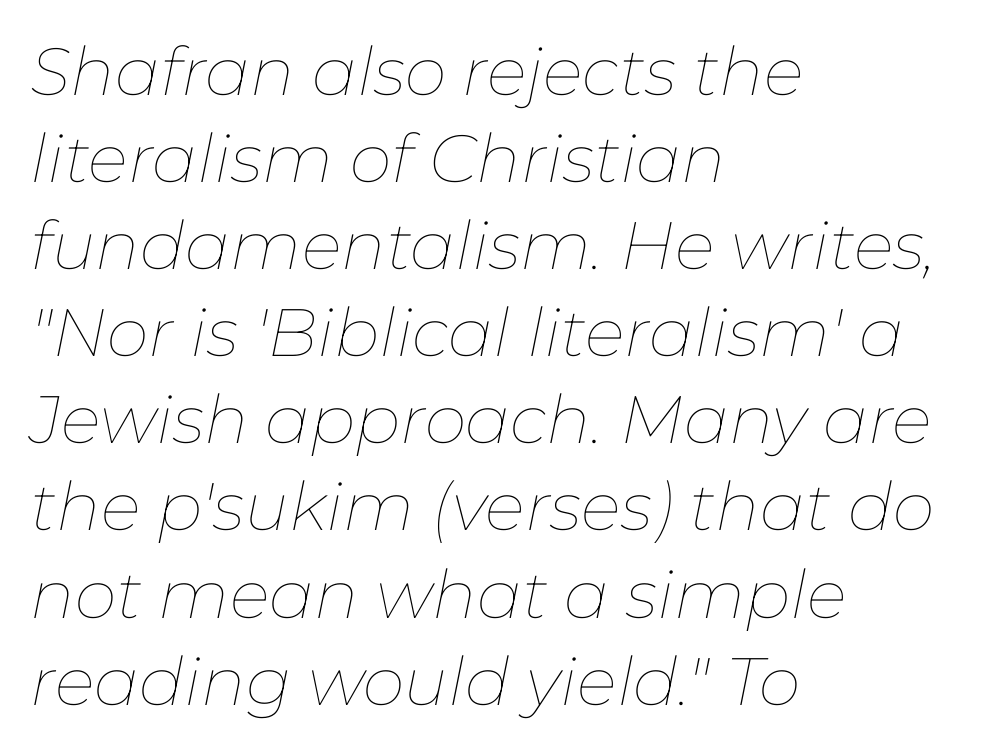
{"italic": "yes", "lean": "right", "slant_degrees": 11, "bold": "no", "weight": "thin", "width": "normal", "stroke_contrast": "low", "x_height": "medium", "monospaced": "no", "underline": "no", "align": "left", "line_spacing": "normal", "line_spacing_ratio": 1.3, "letter_spacing": "normal", "letter_spacing_em": 0.0, "glyph_px": 67}
